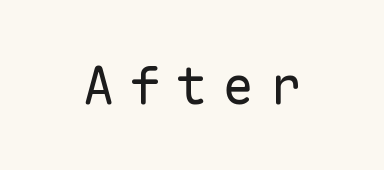
Is there any slant? The stems are plumb. Someone cranked the tracking dial way up on this one. Note the uniform advance width — an 'i' takes as much space as an 'm'. This rendering employs a face without finishing strokes, i.e., a sans-serif. The area under the type is left untouched.
